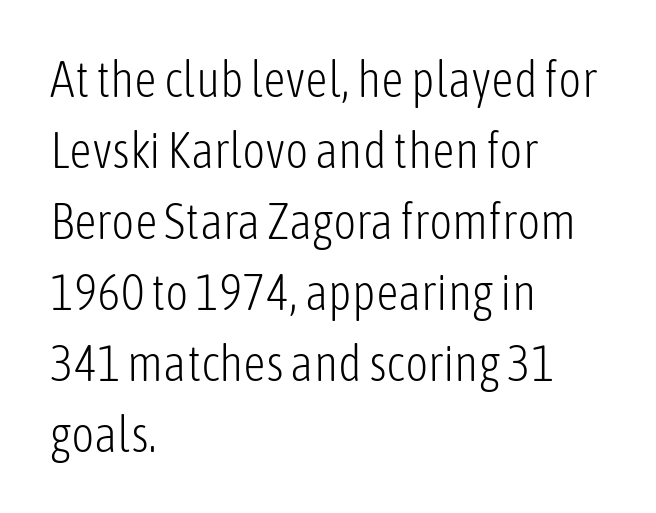
The image shows 50 px light, condensed sans-serif type, upright; set left-aligned, normal line spacing (1.42x), normal letter spacing, not underlined; low stroke contrast and a medium x-height.
